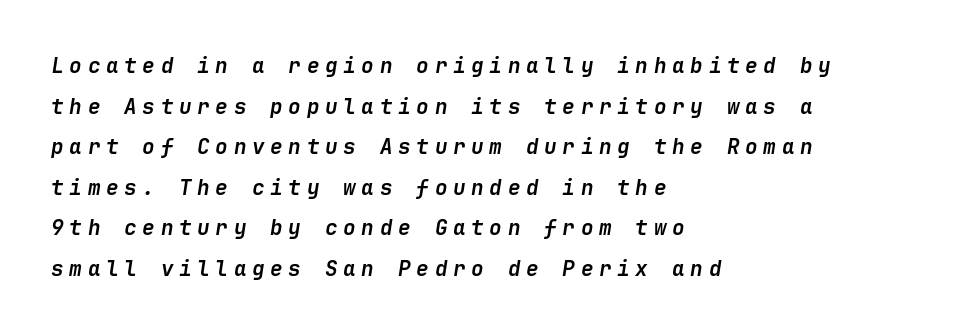
The image shows 21 px bold type, italic (leaning right); set left-aligned, loose line spacing (1.93x), unusually wide letter spacing (+0.27 em), not underlined.
